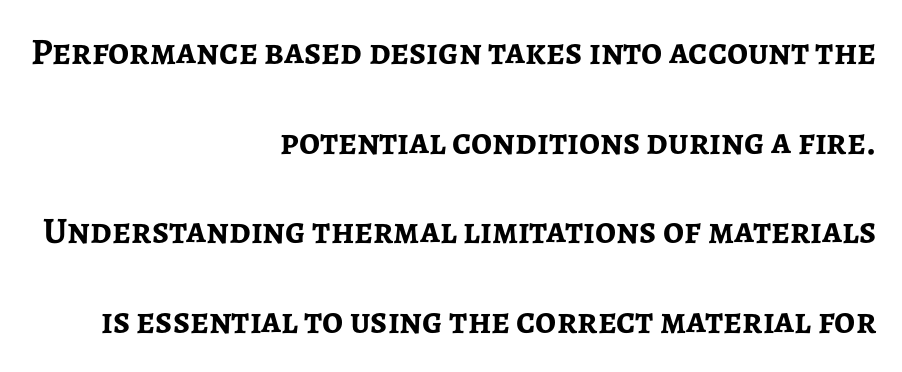
{"serif": "no", "italic": "no", "bold": "yes", "weight": "semibold", "width": "normal", "stroke_contrast": "low", "x_height": "medium", "monospaced": "no", "underline": "no", "align": "right", "line_spacing": "loose", "line_spacing_ratio": 2.42, "letter_spacing": "normal", "letter_spacing_em": 0.0, "glyph_px": 37}
